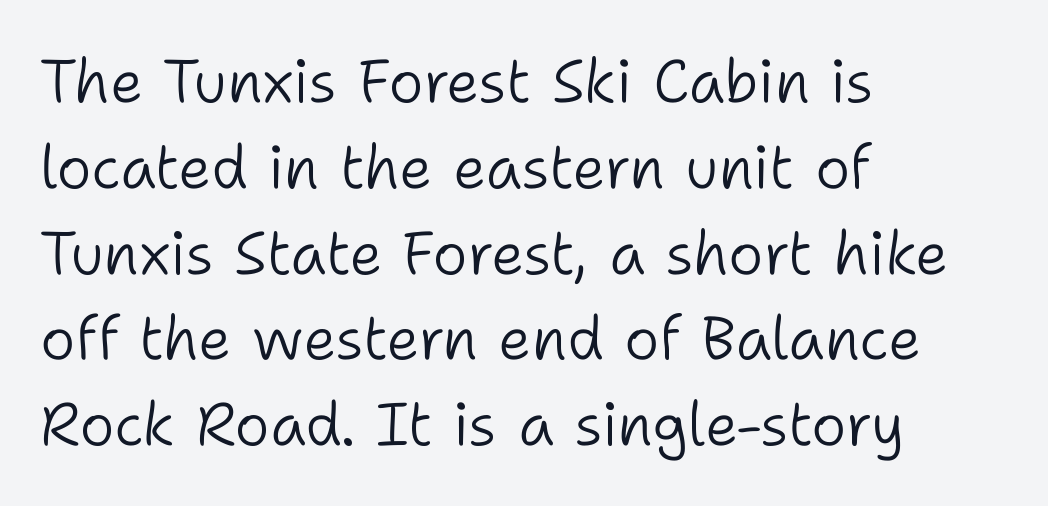
{"serif": "no", "italic": "no", "bold": "no", "weight": "light", "width": "normal", "stroke_contrast": "low", "x_height": "medium", "monospaced": "no", "underline": "no", "align": "left", "line_spacing": "normal", "line_spacing_ratio": 1.43, "letter_spacing": "normal", "letter_spacing_em": 0.0, "glyph_px": 60}
